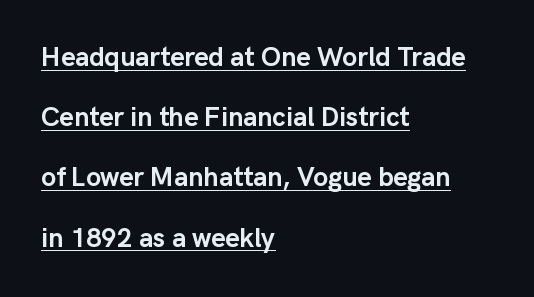
{"italic": "no", "bold": "yes", "underline": "yes", "align": "left", "line_spacing": "loose", "line_spacing_ratio": 2.23, "letter_spacing": "normal", "letter_spacing_em": 0.0, "glyph_px": 27}
